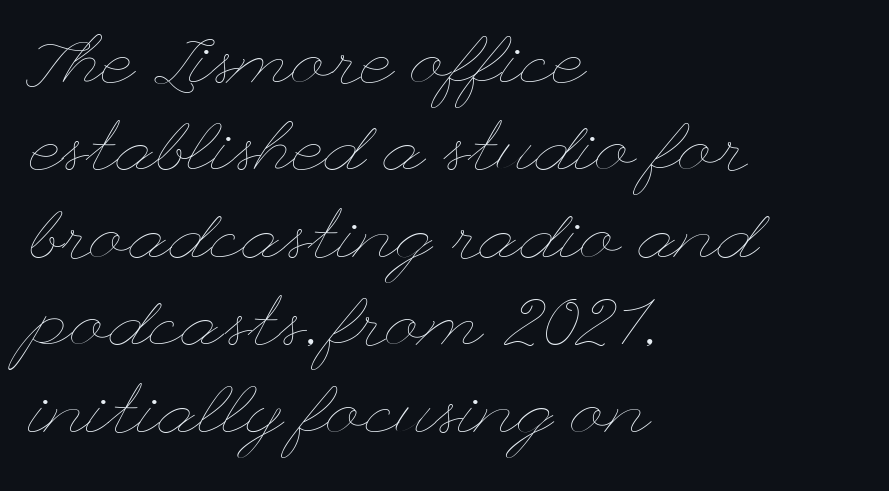
{"bold": "no", "weight": "thin", "width": "wide", "stroke_contrast": "low", "x_height": "small", "underline": "no", "align": "left", "line_spacing": "normal", "line_spacing_ratio": 1.25, "letter_spacing": "normal", "letter_spacing_em": 0.0, "glyph_px": 70}
